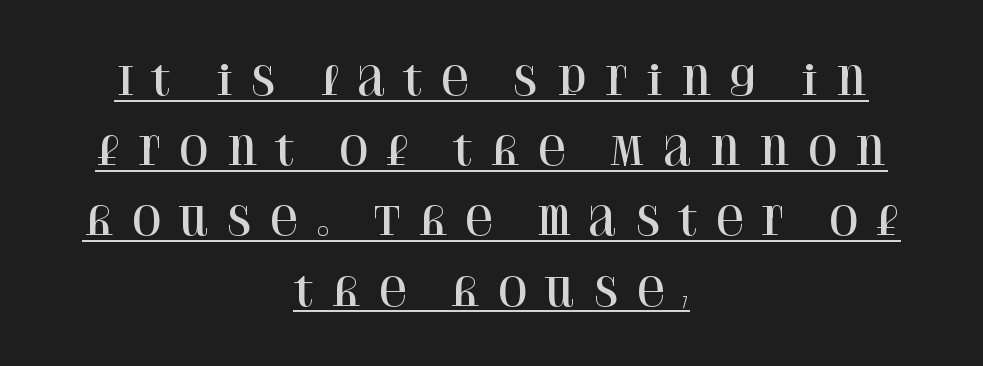
The image shows 39 px serif type, upright; set centered, line spacing 1.8x, unusually wide letter spacing (+0.38 em), underlined; high stroke contrast and a large x-height.
